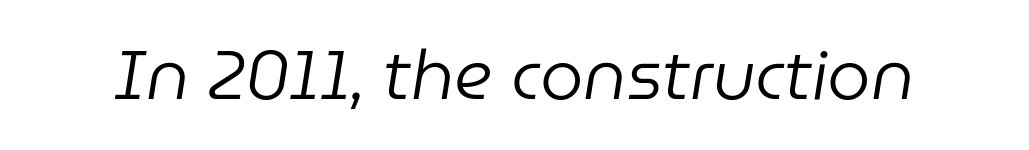
{"italic": "yes", "lean": "right", "slant_degrees": 9, "bold": "no", "weight": "regular", "width": "normal", "stroke_contrast": "low", "x_height": "medium", "monospaced": "no", "underline": "no", "letter_spacing": "normal", "letter_spacing_em": 0.0, "glyph_px": 69}
